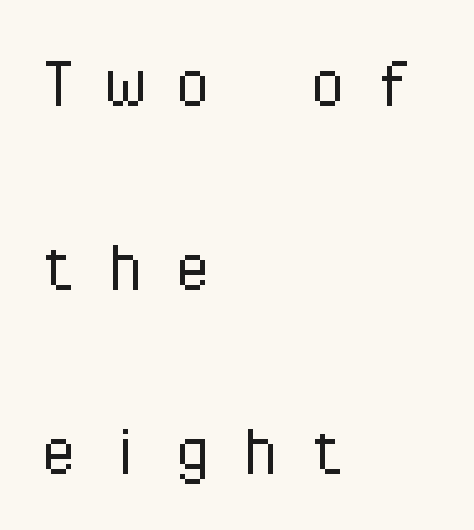
The image shows 80 px light sans-serif type, upright, monospaced; set left-aligned, loose line spacing (2.3x), unusually wide letter spacing (+0.34 em), not underlined; low stroke contrast and a medium x-height.
